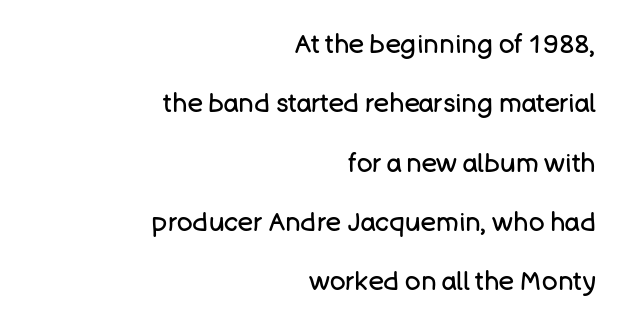
The image shows 26 px text type, upright; set right-aligned, loose line spacing (2.28x), normal letter spacing, not underlined.
